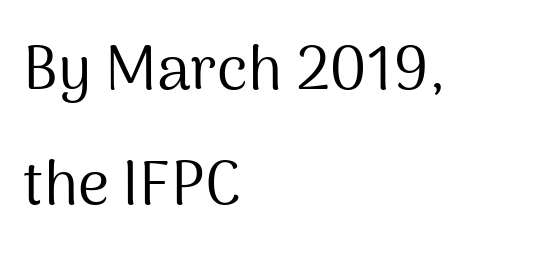
The image shows 61 px regular-weight sans-serif type, upright; set left-aligned, line spacing 1.88x, normal letter spacing, not underlined; medium stroke contrast and a medium x-height.
